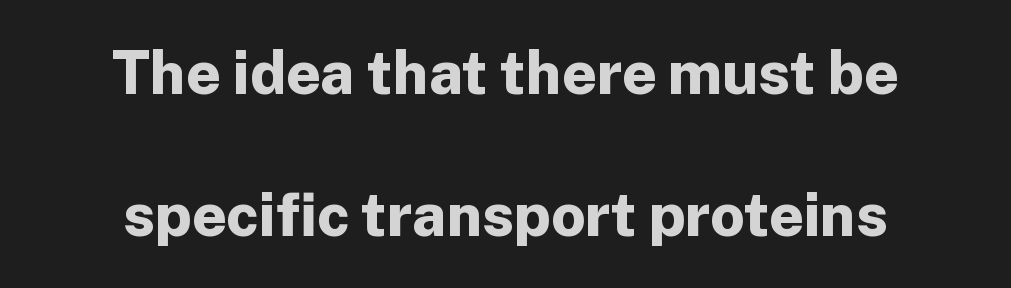
Q: Is the text bold? A: Yes.
Q: Is the text italic (slanted)? A: No, it is upright.
Q: Is the typeface a serif or a sans-serif typeface? A: Sans-serif.
Q: Is the text underlined? A: No.
Q: How is the paragraph aligned? A: Centered.
Q: Is the spacing between letters normal or unusually wide? A: Normal.
Q: Is the spacing between lines tight, normal or loose? A: Loose.
Q: Width (condensed, normal, or wide)? A: Normal.
Q: Stroke contrast? A: Low.
Q: x-height? A: Medium.
Q: Monospaced? A: No.
